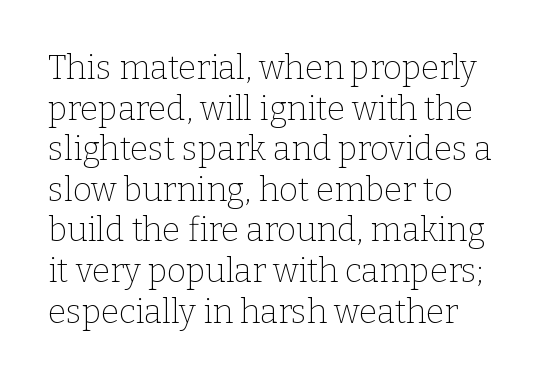
In terms of letterspacing, this is plain default setting. Character widths vary here, with narrow letters taking less room than wide ones. Only glyphs here, with clear space below each row. This sample uses a serif face.
